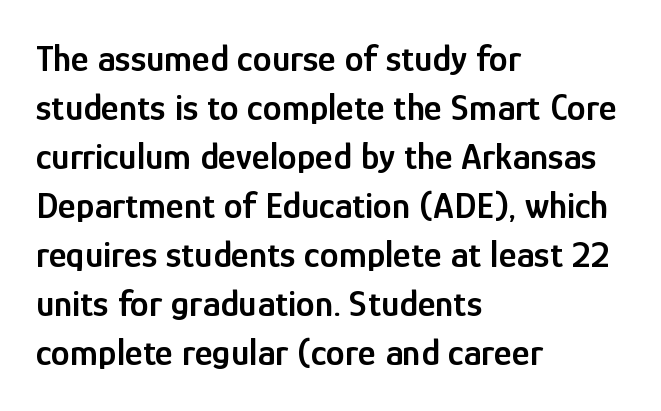
The image shows 38 px semibold, condensed sans-serif type, upright; set left-aligned, normal line spacing (1.29x), normal letter spacing, not underlined; low stroke contrast and a medium x-height.
